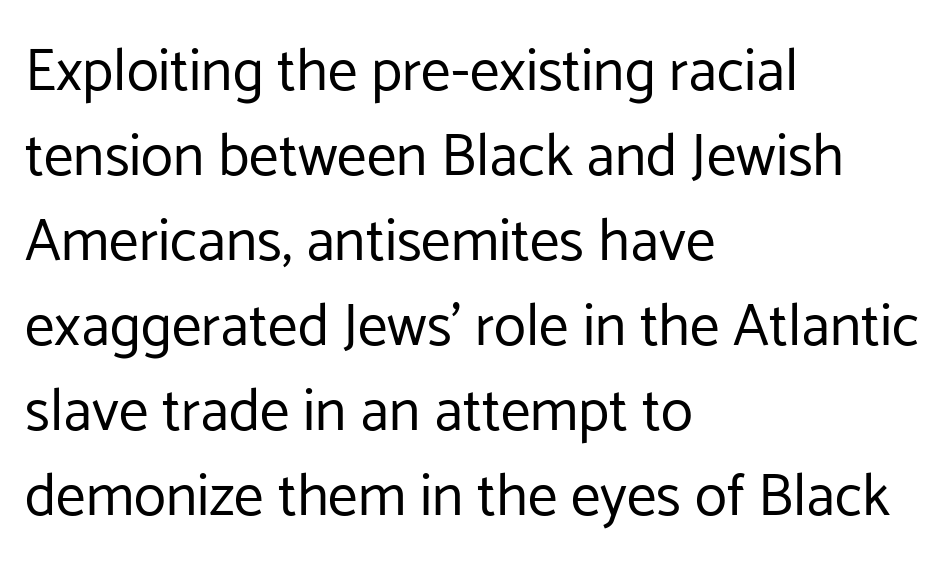
Typeset ragged right — the left edge is the straight one. Tracking here is standard; glyphs follow each other at the usual distance. The glyphs are unaccompanied by any horizontal stroke below them. The strokes carry an ordinary text weight at most. Varying glyph widths throughout — classic text-font behaviour.
